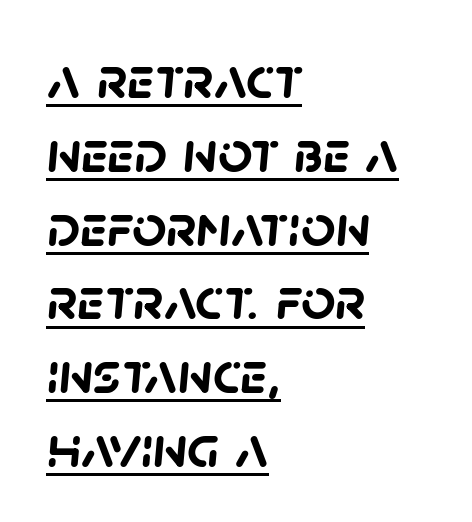
{"serif": "no", "bold": "yes", "weight": "semibold", "width": "normal", "stroke_contrast": "low", "x_height": "large", "monospaced": "no", "underline": "yes", "align": "left", "line_spacing_ratio": 1.23, "letter_spacing": "normal", "letter_spacing_em": 0.0, "glyph_px": 60}
